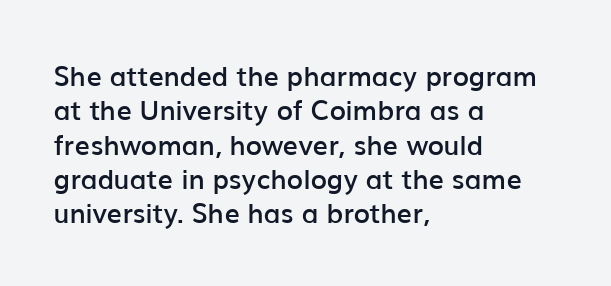
Left-aligned paragraph, ragged on the right. Nope, not italic — everything's standing straight. Strokes here are thickened, but only to semibold level. The leading is moderate, giving the passage an even texture.
